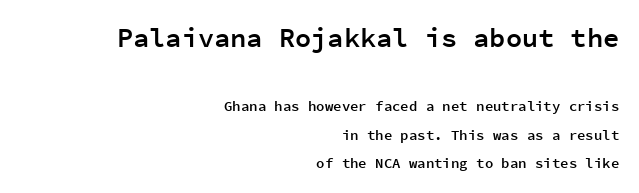
The image shows 27 px text type, upright; set right-aligned, loose line spacing (2.05x), normal letter spacing, not underlined; the first (top) block is 1.93x larger.
